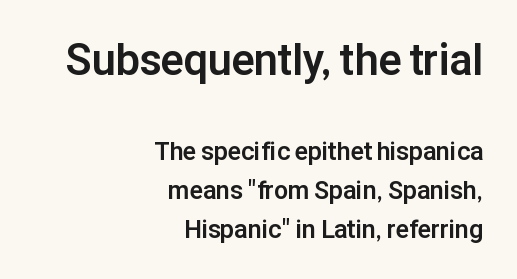
The image shows 43 px bold sans-serif type, upright; set right-aligned, normal line spacing (1.57x), normal letter spacing, not underlined; the first (top) block is 1.72x larger; low stroke contrast and a medium x-height.
